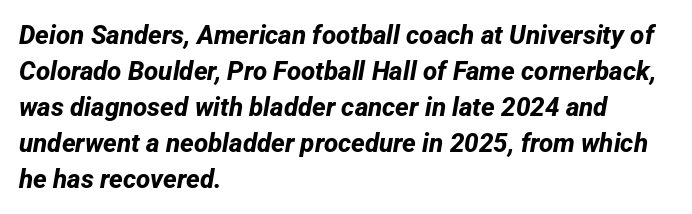
A dark, heavy texture on the line: the type is bold. One glance says typical: line gaps are just what's usual. The space directly below the letters is spotless. Line beginnings align vertically; line endings do not.
